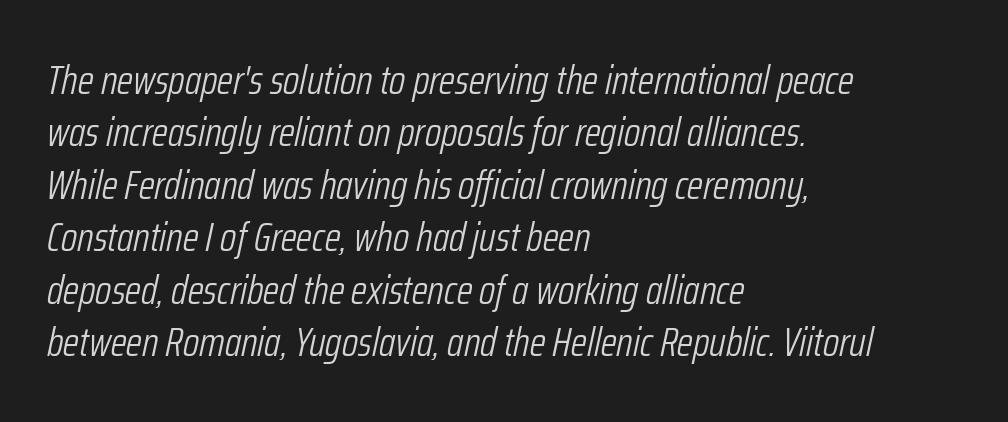
The image shows 41 px light, condensed type, italic (leaning right); set left-aligned, normal line spacing (1.28x), normal letter spacing, not underlined; low stroke contrast and a medium x-height.
